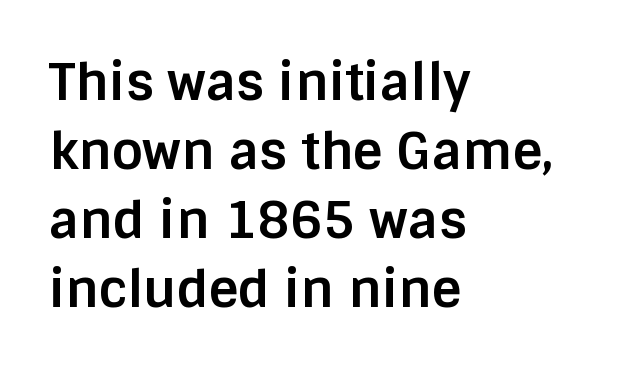
The image shows 51 px bold sans-serif type, upright; set left-aligned, normal line spacing (1.35x), normal letter spacing, not underlined; low stroke contrast and a large x-height.
